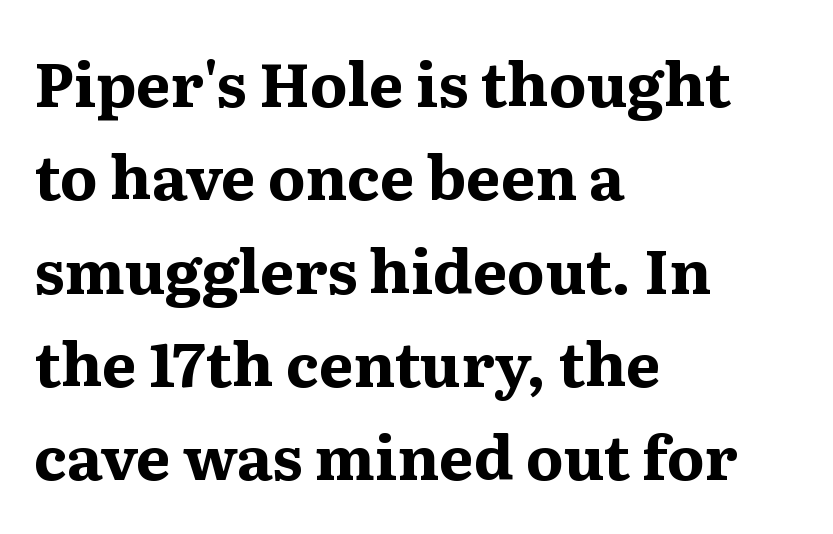
{"serif": "yes", "italic": "no", "bold": "yes", "weight": "bold", "width": "normal", "stroke_contrast": "medium", "x_height": "medium", "monospaced": "no", "underline": "no", "align": "left", "line_spacing": "normal", "line_spacing_ratio": 1.53, "letter_spacing": "normal", "letter_spacing_em": 0.0, "glyph_px": 61}
